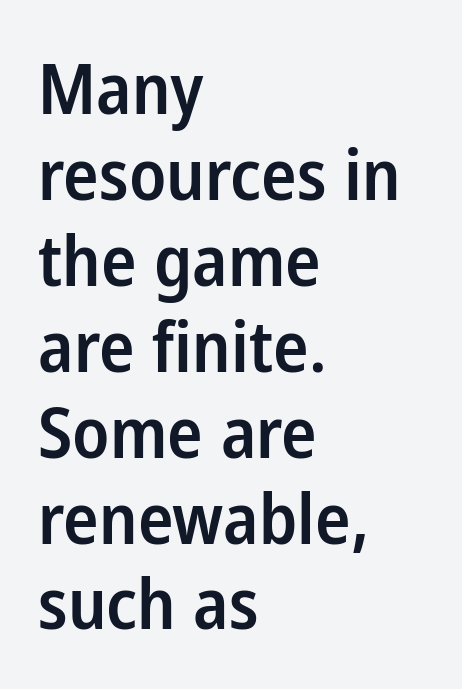
{"serif": "no", "italic": "no", "bold": "semi", "weight": "semibold", "width": "condensed", "stroke_contrast": "low", "x_height": "medium", "monospaced": "no", "underline": "no", "align": "left", "line_spacing_ratio": 1.21, "letter_spacing": "normal", "letter_spacing_em": 0.0, "glyph_px": 71}
